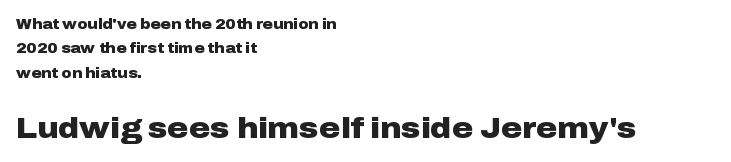
Is the type bold? Yes — the strokes are clearly thick and heavy. This is roman type, the default non-slanted kind. The rendering enlarges the type as you move from the upper chunk to the lower. Compared with typical body copy, the letter spacing here is the same.
